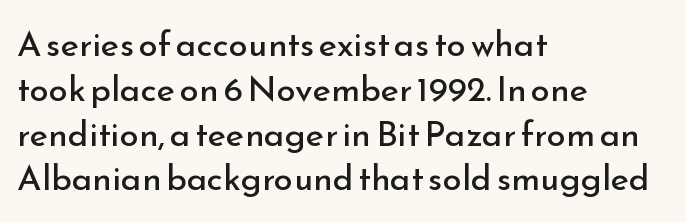
The image shows 35 px regular-weight sans-serif type, upright; set left-aligned, normal line spacing (1.28x), normal letter spacing, not underlined; low stroke contrast and a small x-height.
